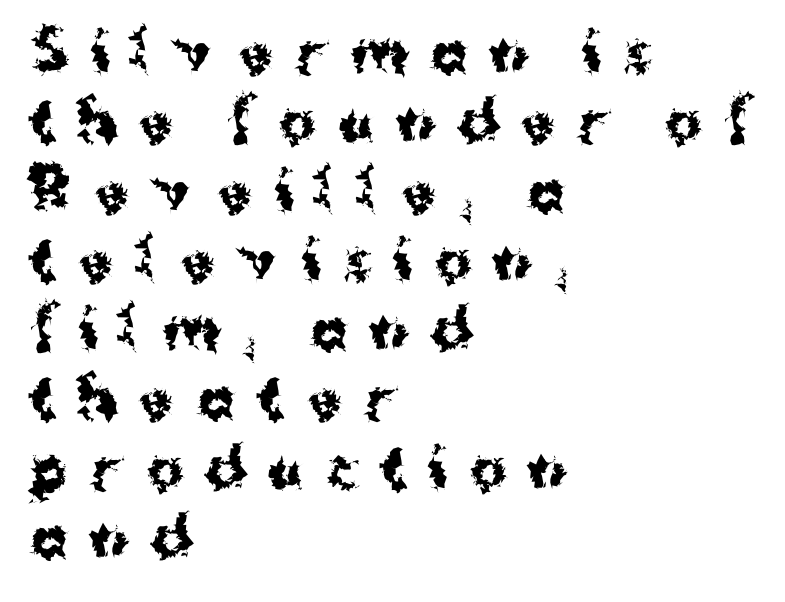
Q: Is the text bold? A: Yes.
Q: Is the text italic (slanted)? A: No, it is upright.
Q: Is the typeface a serif or a sans-serif typeface? A: Sans-serif.
Q: Is the text underlined? A: No.
Q: How is the paragraph aligned? A: Left-aligned.
Q: Is the spacing between letters normal or unusually wide? A: Unusually wide.
Q: Is the spacing between lines tight, normal or loose? A: Normal.
Q: Width (condensed, normal, or wide)? A: Normal.
Q: Stroke contrast? A: Medium.
Q: x-height? A: Medium.
Q: Monospaced? A: No.
